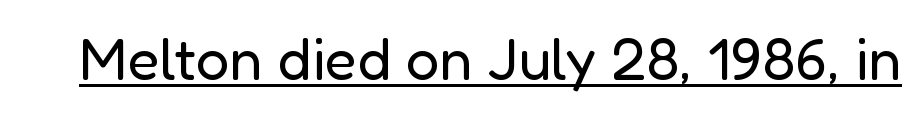
Q: Is the text bold? A: No.
Q: Is the text italic (slanted)? A: No, it is upright.
Q: Is the typeface a serif or a sans-serif typeface? A: Sans-serif.
Q: Is the text underlined? A: Yes.
Q: Is the spacing between letters normal or unusually wide? A: Normal.
Q: Width (condensed, normal, or wide)? A: Normal.
Q: Stroke contrast? A: Low.
Q: x-height? A: Medium.
Q: Monospaced? A: No.
